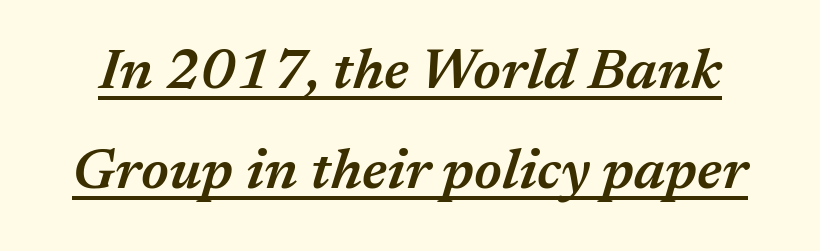
The image shows 57 px semibold type, italic (leaning right); set line spacing 1.76x, normal letter spacing, underlined; medium stroke contrast and a medium x-height.
